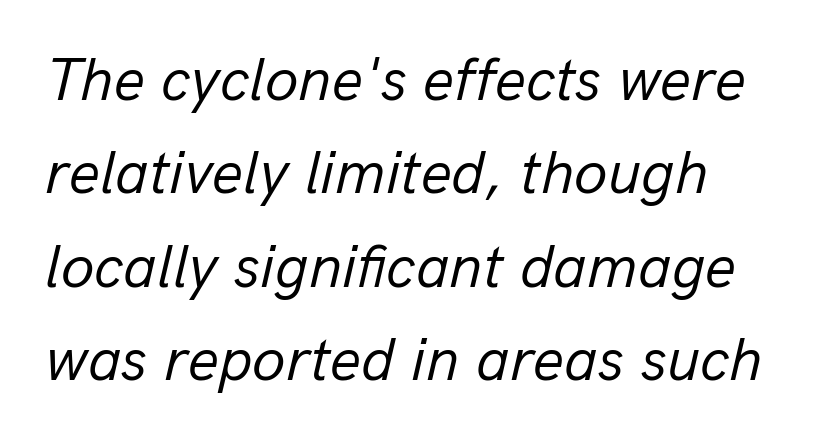
The face used here is proportionally spaced, like ordinary book or web type. On a weight scale, this lands at 450 or below. Is there much room between lines? A standard amount, neither cramped nor airy. The face used here has a pronounced slope to its letters. Is the letter spacing exaggerated? No — it looks like the ordinary default.
